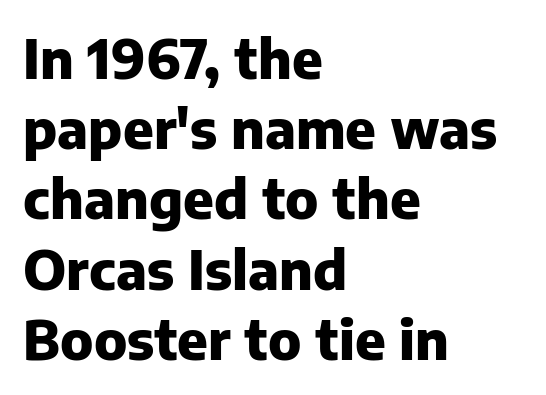
The image shows 54 px heavy sans-serif type, upright; set left-aligned, normal line spacing (1.3x), normal letter spacing, not underlined; low stroke contrast and a medium x-height.
